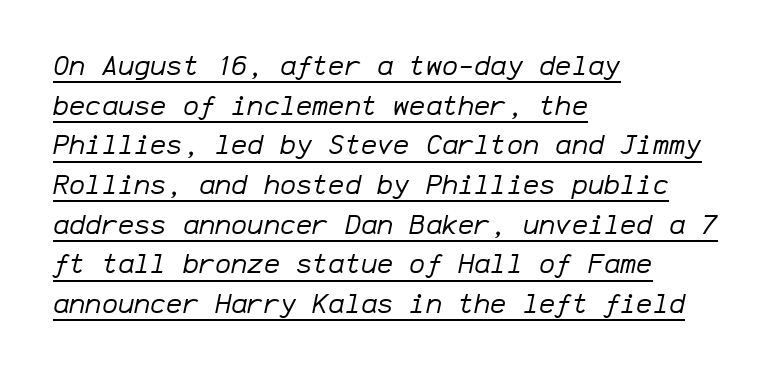
Q: Is the text bold? A: No.
Q: Is the text italic (slanted)? A: Yes, it leans right by about 12 degrees.
Q: Is the text underlined? A: Yes.
Q: How is the paragraph aligned? A: Left-aligned.
Q: Is the spacing between letters normal or unusually wide? A: Normal.
Q: Is the spacing between lines tight, normal or loose? A: Normal.
